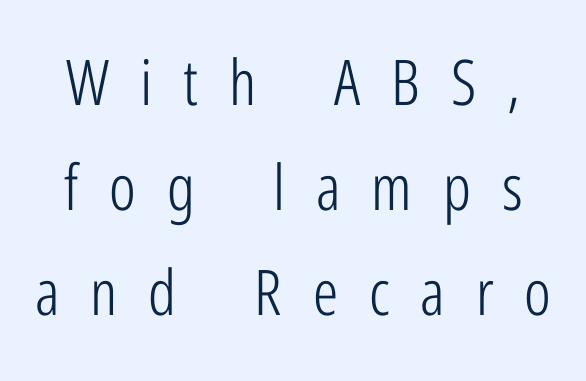
The image shows 63 px light, condensed sans-serif type, upright; set centered, normal line spacing (1.67x), unusually wide letter spacing (+0.49 em), not underlined; low stroke contrast and a medium x-height.
